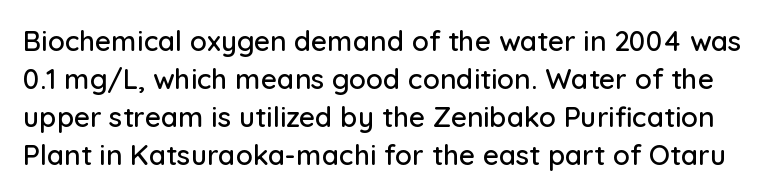
Q: Is the text italic (slanted)? A: No, it is upright.
Q: Is the typeface a serif or a sans-serif typeface? A: Sans-serif.
Q: Is the text underlined? A: No.
Q: Is the spacing between letters normal or unusually wide? A: Normal.
Q: Is the spacing between lines tight, normal or loose? A: Normal.
Q: Width (condensed, normal, or wide)? A: Normal.
Q: Stroke contrast? A: Low.
Q: x-height? A: Medium.
Q: Monospaced? A: No.
